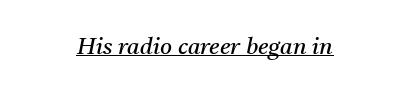
The image shows 23 px text type, italic (leaning right); set normal letter spacing, underlined.
